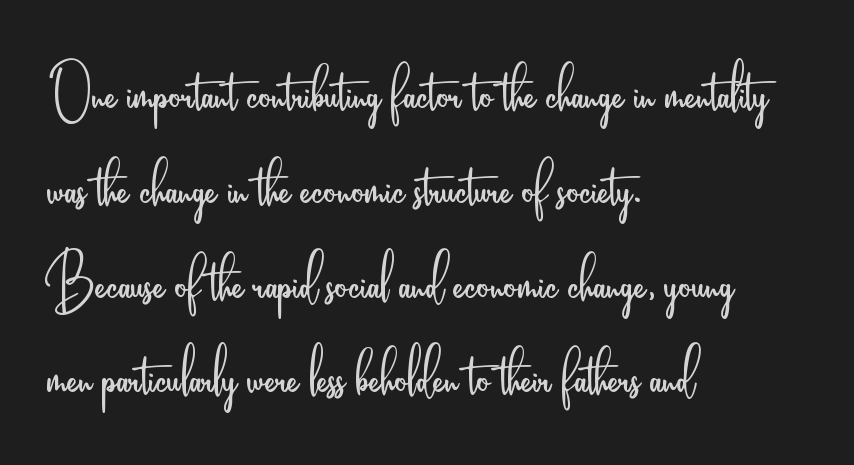
Q: Is the text bold? A: No.
Q: Is the typeface a serif or a sans-serif typeface? A: Sans-serif.
Q: Is the text underlined? A: No.
Q: How is the paragraph aligned? A: Left-aligned.
Q: Is the spacing between letters normal or unusually wide? A: Normal.
Q: Width (condensed, normal, or wide)? A: Condensed.
Q: Stroke contrast? A: Low.
Q: x-height? A: Small.
Q: Monospaced? A: No.
